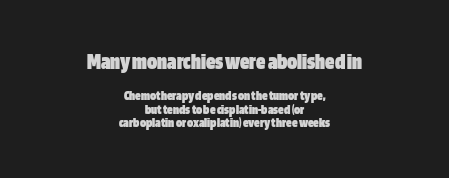
The image shows 23 px bold type, upright; set centered, tight line spacing (0.96x), normal letter spacing, not underlined; the first (top) block is 1.64x larger.
